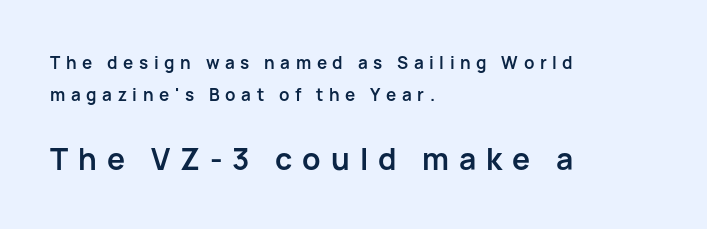
{"serif": "no", "italic": "no", "bold": "yes", "weight": "semibold", "width": "normal", "stroke_contrast": "low", "x_height": "medium", "monospaced": "no", "underline": "no", "align": "left", "line_spacing_ratio": 1.88, "letter_spacing": "wide", "letter_spacing_em": 0.33, "larger_block": "second", "size_ratio": 1.76, "glyph_px": 30}
